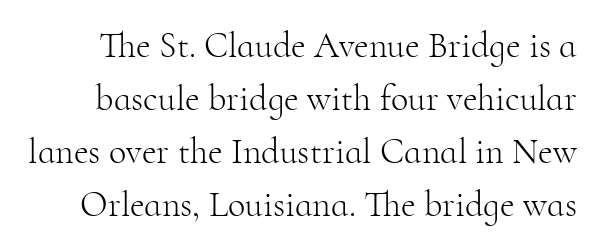
Q: Is the text bold? A: No.
Q: Is the text italic (slanted)? A: No, it is upright.
Q: Is the typeface a serif or a sans-serif typeface? A: Serif.
Q: Is the text underlined? A: No.
Q: Is the spacing between letters normal or unusually wide? A: Normal.
Q: Is the spacing between lines tight, normal or loose? A: Normal.
Q: Width (condensed, normal, or wide)? A: Normal.
Q: Stroke contrast? A: High.
Q: x-height? A: Small.
Q: Monospaced? A: No.
